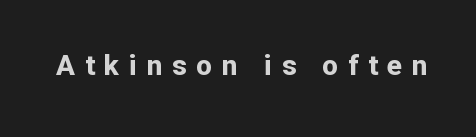
Q: Is the text bold? A: Yes.
Q: Is the text italic (slanted)? A: No, it is upright.
Q: Is the typeface a serif or a sans-serif typeface? A: Sans-serif.
Q: Is the text underlined? A: No.
Q: Is the spacing between letters normal or unusually wide? A: Unusually wide.
Q: Width (condensed, normal, or wide)? A: Normal.
Q: Stroke contrast? A: Low.
Q: x-height? A: Medium.
Q: Monospaced? A: No.
